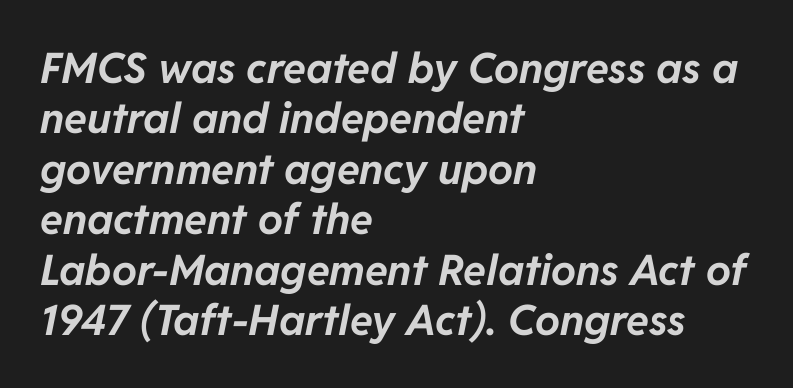
Q: Is the text bold? A: Yes.
Q: Is the text italic (slanted)? A: Yes, it leans right by about 11 degrees.
Q: Is the text underlined? A: No.
Q: How is the paragraph aligned? A: Left-aligned.
Q: Is the spacing between letters normal or unusually wide? A: Normal.
Q: Width (condensed, normal, or wide)? A: Normal.
Q: Stroke contrast? A: Low.
Q: x-height? A: Medium.
Q: Monospaced? A: No.
